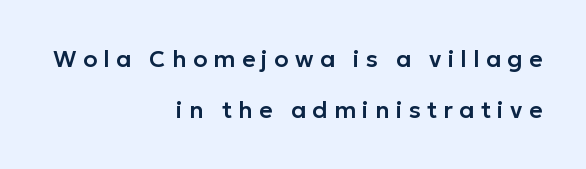
{"italic": "no", "underline": "no", "align": "right", "line_spacing": "loose", "line_spacing_ratio": 2.21, "letter_spacing": "wide", "letter_spacing_em": 0.28, "glyph_px": 23}
